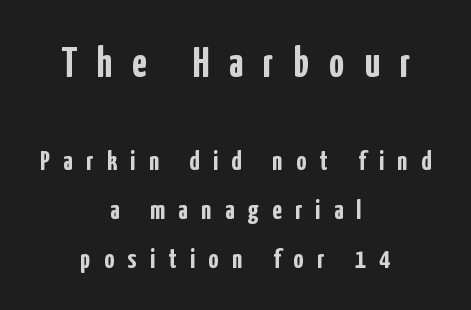
The image shows 42 px semibold, condensed sans-serif type, upright; set centered, line spacing 1.75x, unusually wide letter spacing (+0.48 em), not underlined; the first (top) block is 1.5x larger; low stroke contrast and a medium x-height.
